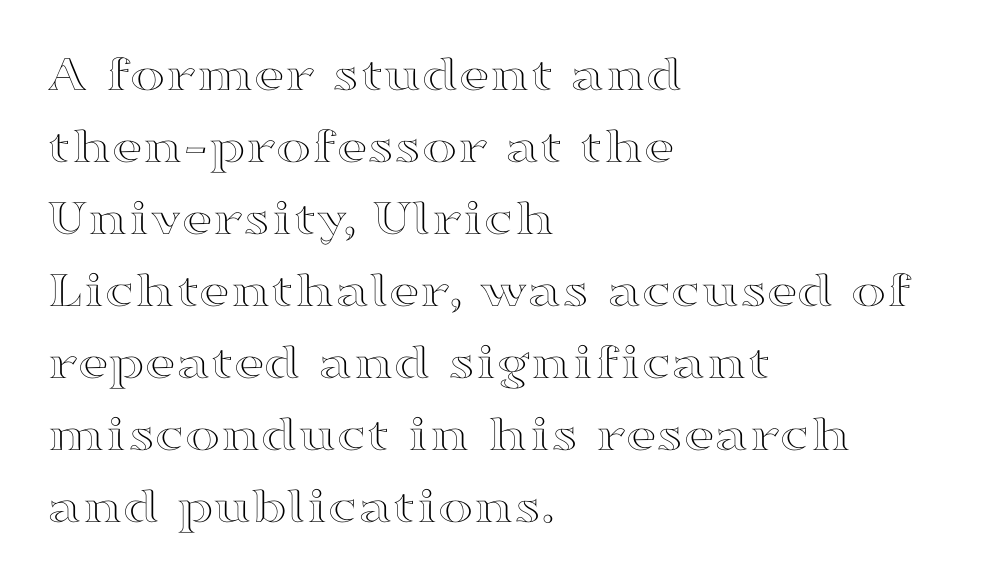
The image shows 53 px wide type, upright; set left-aligned, normal line spacing (1.36x), normal letter spacing, not underlined; a medium x-height.
